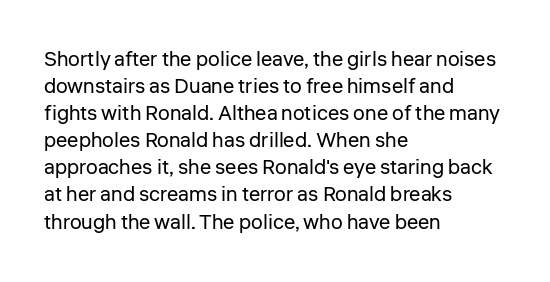
The image shows 21 px text type, upright; set left-aligned, normal line spacing (1.29x), normal letter spacing, not underlined.
